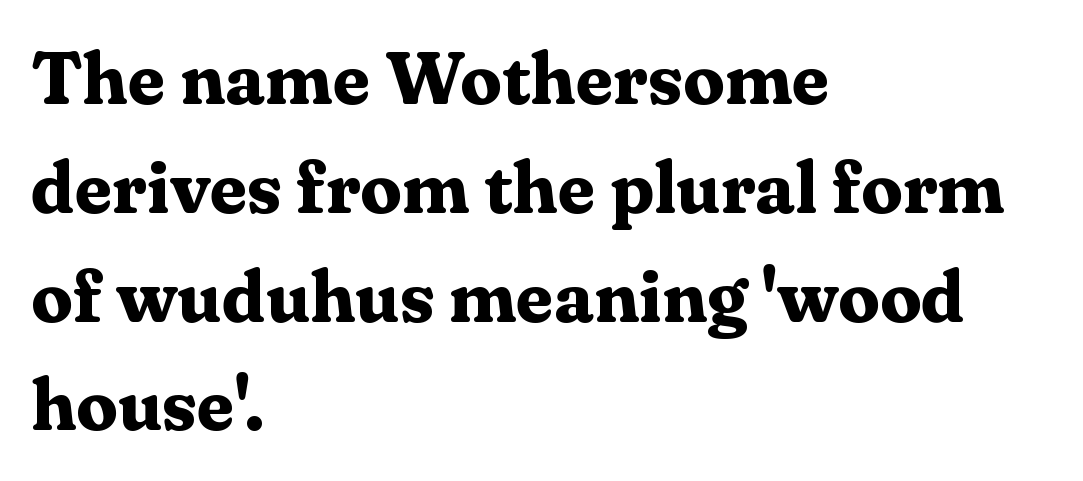
The image shows 74 px bold serif type, upright; set left-aligned, normal line spacing (1.47x), normal letter spacing, not underlined; medium stroke contrast and a medium x-height.
